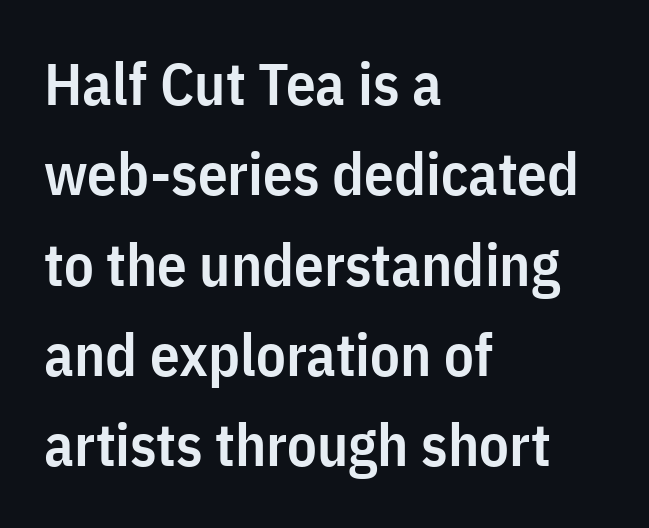
The image shows 59 px semibold, condensed sans-serif type, upright; set left-aligned, normal line spacing (1.53x), normal letter spacing, not underlined; low stroke contrast and a medium x-height.
